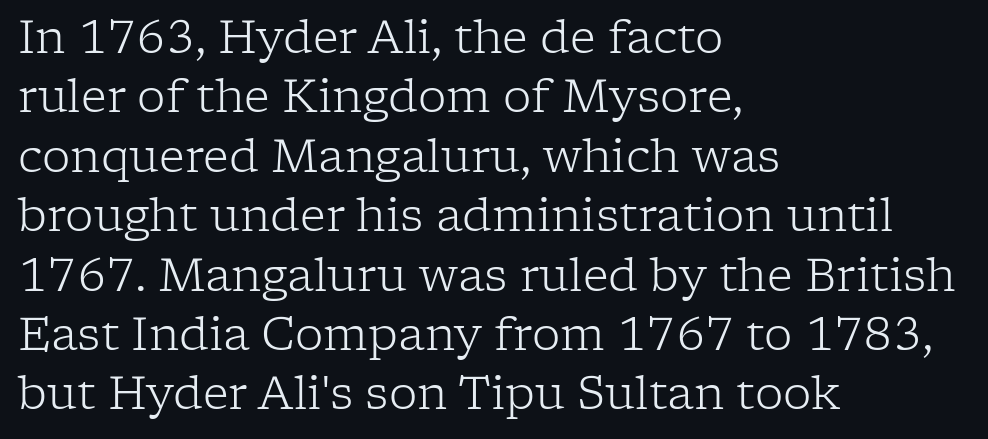
{"serif": "yes", "italic": "no", "bold": "no", "weight": "light", "width": "normal", "stroke_contrast": "low", "x_height": "medium", "monospaced": "no", "underline": "no", "align": "left", "line_spacing": "normal", "line_spacing_ratio": 1.32, "letter_spacing": "normal", "letter_spacing_em": 0.0, "glyph_px": 45}
